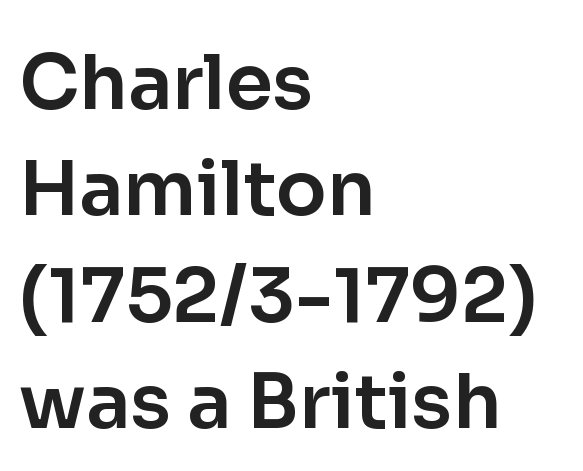
Q: Is the text italic (slanted)? A: No, it is upright.
Q: Is the typeface a serif or a sans-serif typeface? A: Sans-serif.
Q: Is the text underlined? A: No.
Q: How is the paragraph aligned? A: Left-aligned.
Q: Is the spacing between letters normal or unusually wide? A: Normal.
Q: Is the spacing between lines tight, normal or loose? A: Normal.
Q: Width (condensed, normal, or wide)? A: Normal.
Q: Stroke contrast? A: Low.
Q: x-height? A: Medium.
Q: Monospaced? A: No.
